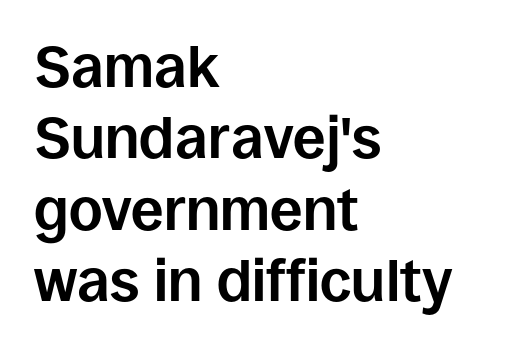
Q: Is the text bold? A: Yes.
Q: Is the text italic (slanted)? A: No, it is upright.
Q: Is the typeface a serif or a sans-serif typeface? A: Sans-serif.
Q: Is the text underlined? A: No.
Q: How is the paragraph aligned? A: Left-aligned.
Q: Is the spacing between letters normal or unusually wide? A: Normal.
Q: Width (condensed, normal, or wide)? A: Normal.
Q: Stroke contrast? A: Low.
Q: x-height? A: Large.
Q: Monospaced? A: No.
